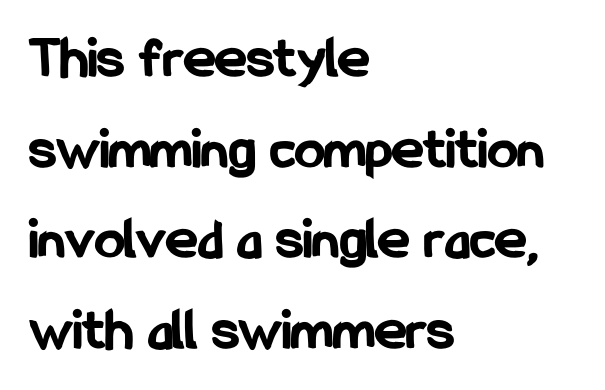
Q: Is the text bold? A: Yes.
Q: Is the text italic (slanted)? A: No, it is upright.
Q: Is the typeface a serif or a sans-serif typeface? A: Sans-serif.
Q: Is the text underlined? A: No.
Q: How is the paragraph aligned? A: Left-aligned.
Q: Is the spacing between letters normal or unusually wide? A: Normal.
Q: Is the spacing between lines tight, normal or loose? A: Normal.
Q: Width (condensed, normal, or wide)? A: Condensed.
Q: Stroke contrast? A: Low.
Q: x-height? A: Medium.
Q: Monospaced? A: No.
